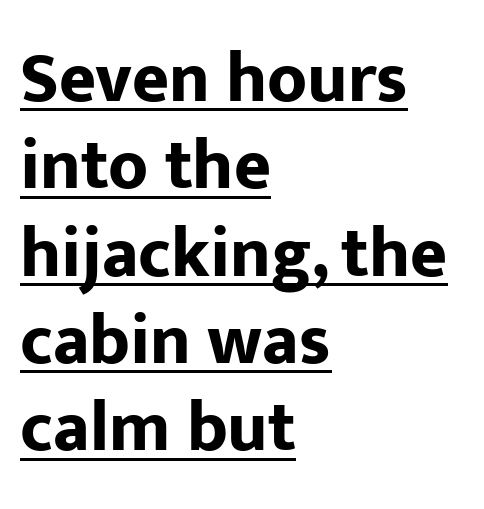
{"serif": "no", "italic": "no", "bold": "yes", "weight": "bold", "width": "normal", "stroke_contrast": "low", "x_height": "medium", "monospaced": "no", "underline": "yes", "align": "left", "line_spacing_ratio": 1.23, "letter_spacing": "normal", "letter_spacing_em": 0.0, "glyph_px": 71}
